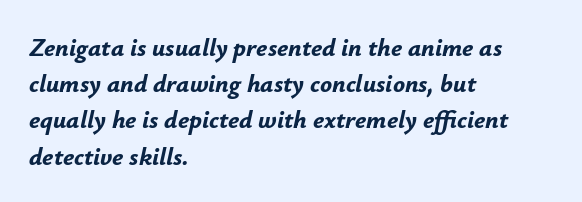
{"italic": "yes", "lean": "right", "slant_degrees": 12, "bold": "yes", "underline": "no", "align": "left", "line_spacing": "normal", "line_spacing_ratio": 1.45, "letter_spacing": "normal", "letter_spacing_em": 0.0, "glyph_px": 25}
